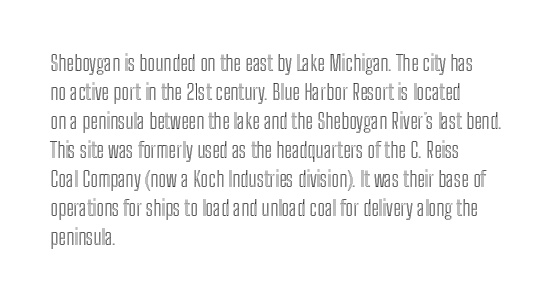
Does the leading feel generous? No, just average. Nobody touched the tracking dial on this one. This is the regular roman posture of the typeface. Visually the block forms a straight wall on the left and a jagged coastline on the right.
